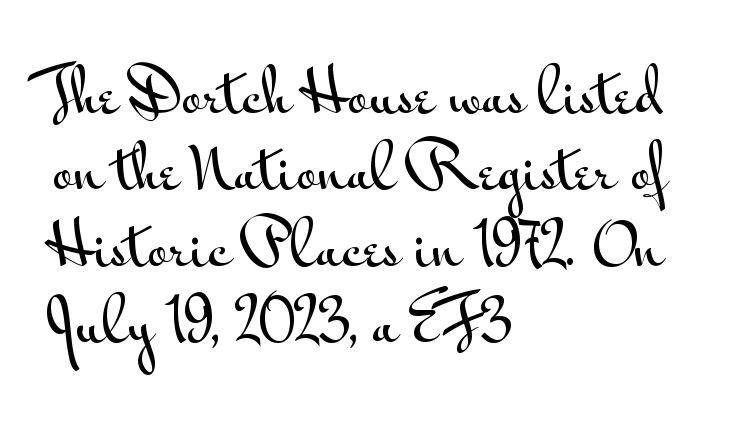
Q: Is the text italic (slanted)? A: Yes.
Q: Is the typeface a serif or a sans-serif typeface? A: Sans-serif.
Q: Is the text underlined? A: No.
Q: How is the paragraph aligned? A: Left-aligned.
Q: Is the spacing between letters normal or unusually wide? A: Normal.
Q: Is the spacing between lines tight, normal or loose? A: Normal.
Q: Width (condensed, normal, or wide)? A: Wide.
Q: Stroke contrast? A: Medium.
Q: x-height? A: Small.
Q: Monospaced? A: No.
